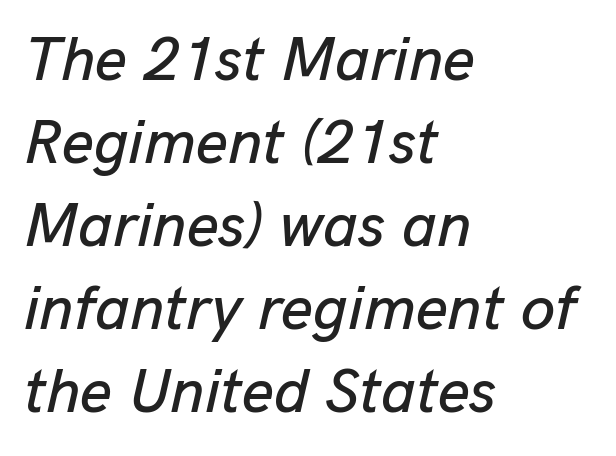
Q: Is the text italic (slanted)? A: Yes, it leans right by about 13 degrees.
Q: Is the text underlined? A: No.
Q: How is the paragraph aligned? A: Left-aligned.
Q: Is the spacing between letters normal or unusually wide? A: Normal.
Q: Is the spacing between lines tight, normal or loose? A: Normal.
Q: Width (condensed, normal, or wide)? A: Normal.
Q: Stroke contrast? A: Low.
Q: x-height? A: Medium.
Q: Monospaced? A: No.
